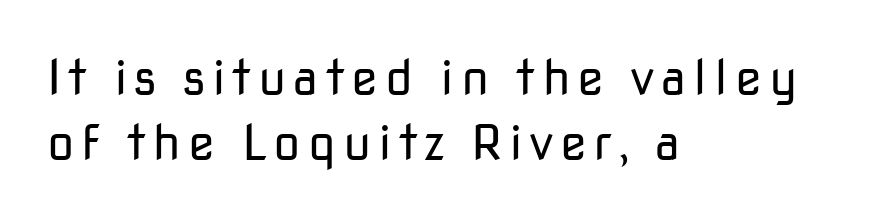
The image shows 49 px regular-weight sans-serif type, upright; set left-aligned, normal line spacing (1.33x), not underlined; low stroke contrast and a medium x-height.
